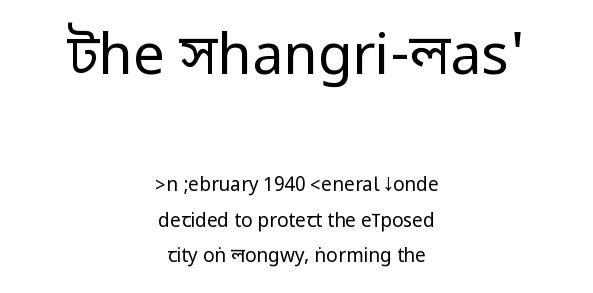
The image shows 56 px regular-weight, condensed sans-serif type, upright; set centered, line spacing 1.89x, normal letter spacing, not underlined; the first (top) block is 2.95x larger; low stroke contrast.
